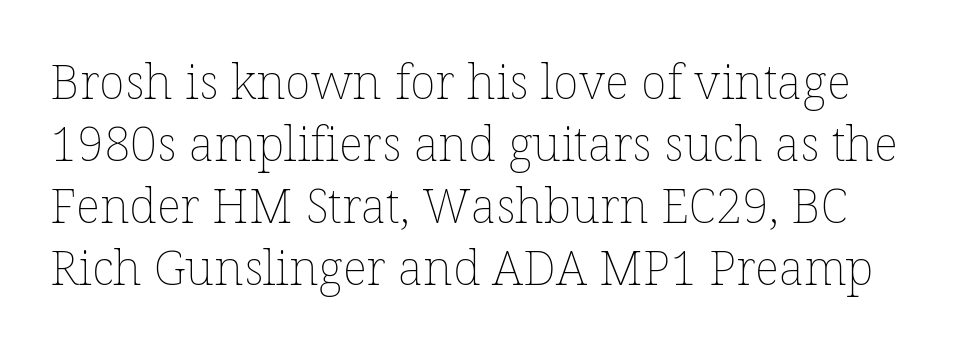
Q: Is the text bold? A: No.
Q: Is the text italic (slanted)? A: No, it is upright.
Q: Is the text underlined? A: No.
Q: Is the spacing between letters normal or unusually wide? A: Normal.
Q: Is the spacing between lines tight, normal or loose? A: Normal.
Q: Width (condensed, normal, or wide)? A: Normal.
Q: Stroke contrast? A: Low.
Q: x-height? A: Medium.
Q: Monospaced? A: No.
